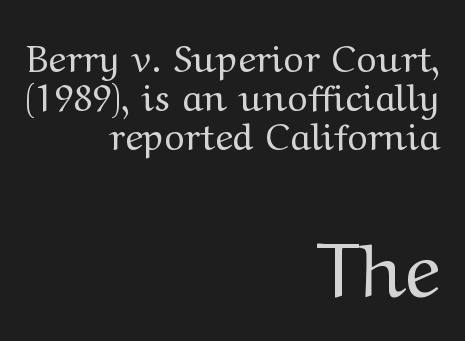
The specimen reads as upright at a glance. Whoever set this made the second block the dominant, larger element. Plain, unruled lines of type. Classification — serif. Nothing unusual about the tracking: characters are spaced as the font intends. Looks like regular typesetting: each glyph gets only the width it needs.
